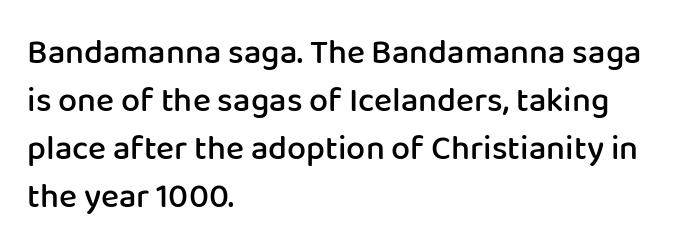
Q: Is the text bold? A: Semi-bold.
Q: Is the text italic (slanted)? A: No, it is upright.
Q: Is the typeface a serif or a sans-serif typeface? A: Sans-serif.
Q: Is the text underlined? A: No.
Q: How is the paragraph aligned? A: Left-aligned.
Q: Is the spacing between letters normal or unusually wide? A: Normal.
Q: Is the spacing between lines tight, normal or loose? A: Normal.
Q: Width (condensed, normal, or wide)? A: Normal.
Q: Stroke contrast? A: Low.
Q: x-height? A: Medium.
Q: Monospaced? A: No.
